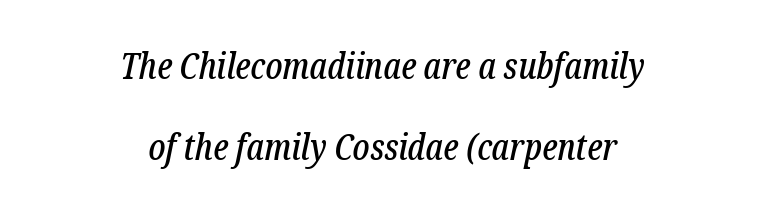
Q: Is the text italic (slanted)? A: Yes, it leans right by about 12 degrees.
Q: Is the typeface a serif or a sans-serif typeface? A: Serif.
Q: Is the text underlined? A: No.
Q: How is the paragraph aligned? A: Centered.
Q: Is the spacing between letters normal or unusually wide? A: Normal.
Q: Is the spacing between lines tight, normal or loose? A: Loose.
Q: Width (condensed, normal, or wide)? A: Condensed.
Q: Stroke contrast? A: Low.
Q: x-height? A: Medium.
Q: Monospaced? A: No.
